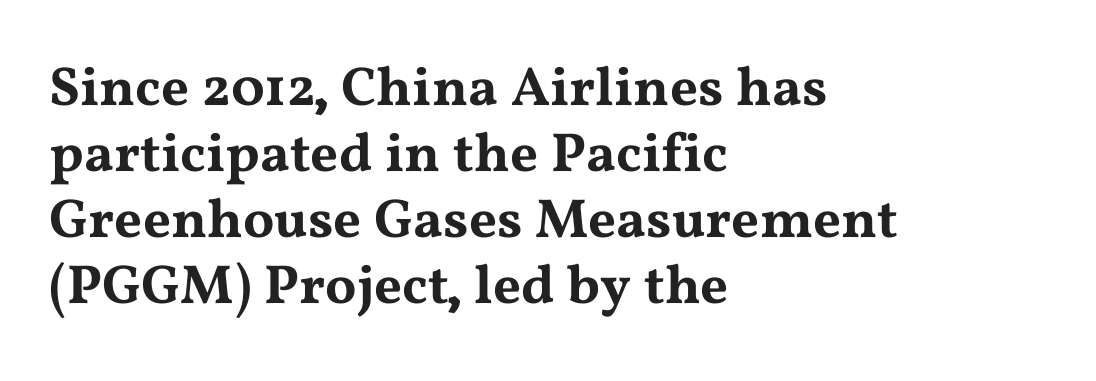
{"serif": "yes", "italic": "no", "width": "wide", "stroke_contrast": "medium", "x_height": "medium", "monospaced": "no", "underline": "no", "align": "left", "line_spacing_ratio": 1.2, "letter_spacing": "normal", "letter_spacing_em": 0.0, "glyph_px": 55}
